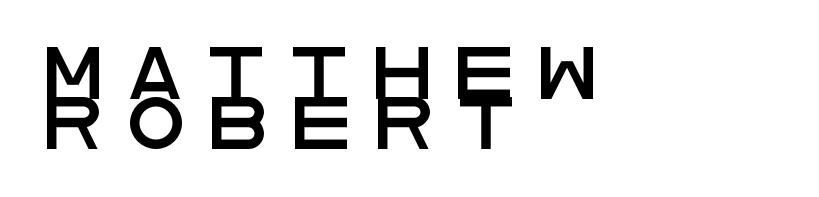
{"serif": "no", "italic": "no", "width": "wide", "stroke_contrast": "low", "x_height": "large", "monospaced": "no", "underline": "no", "align": "left", "line_spacing": "tight", "line_spacing_ratio": 0.96, "letter_spacing": "wide", "letter_spacing_em": 0.49, "glyph_px": 52}
